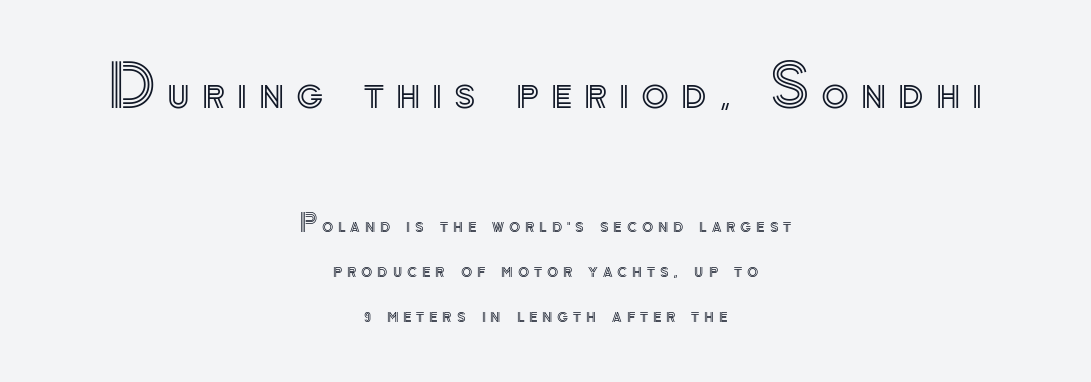
Q: Is the text italic (slanted)? A: No, it is upright.
Q: Is the text underlined? A: No.
Q: How is the paragraph aligned? A: Centered.
Q: Is the spacing between letters normal or unusually wide? A: Unusually wide.
Q: Is the spacing between lines tight, normal or loose? A: Loose.
Q: Which block of text is set in a larger size, the first (top) or the second (bottom)? A: The first (top) one.
Q: Width (condensed, normal, or wide)? A: Normal.
Q: x-height? A: Small.
Q: Monospaced? A: No.
